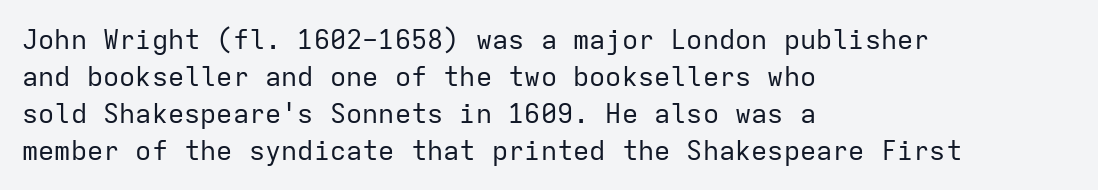
The image shows 27 px text type, upright; set left-aligned, normal line spacing (1.37x), normal letter spacing, not underlined.
